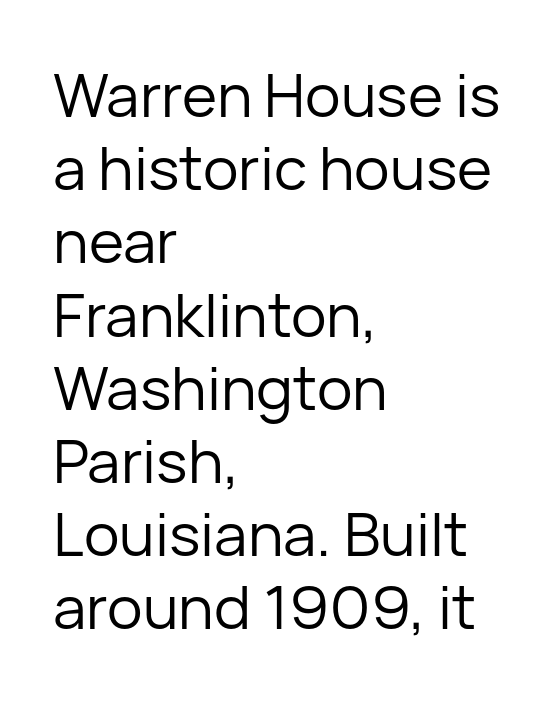
A quiet, ordinary-to-light weight characterises the typeface. Do the letters lean? They stand straight. Does extra space separate the letters? No, they use regular spacing. The space directly below the letters is spotless.
